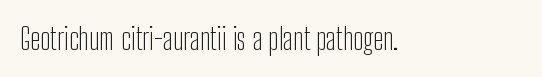
The image shows 30 px light, condensed sans-serif type, upright; set normal letter spacing, not underlined; low stroke contrast and a medium x-height.
